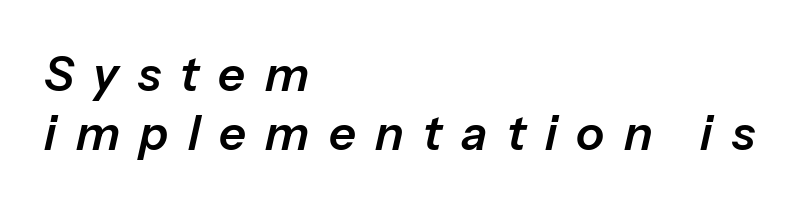
The typography opts for an oblique posture over an upright one. Each letter keeps its own natural width here, so spacing adapts to shape. The passage shown has open, widely tracked lettering throughout. Honestly, there is no underline to notice here at all. Vertically, the passage feels balanced, rows spaced as you'd expect. One-word summary of the alignment: left.
